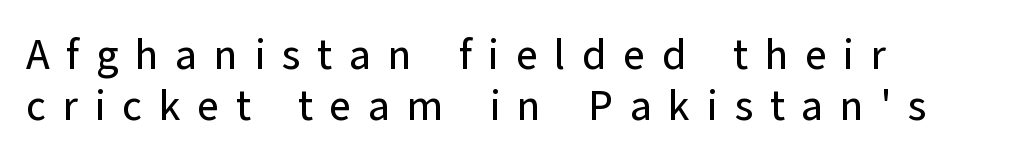
This rendering employs a face without finishing strokes, i.e., a sans-serif. Words appear elongated and porous because spacing is wide. Left-aligned paragraph, ragged on the right. Ascenders rise straight up at ninety degrees.
